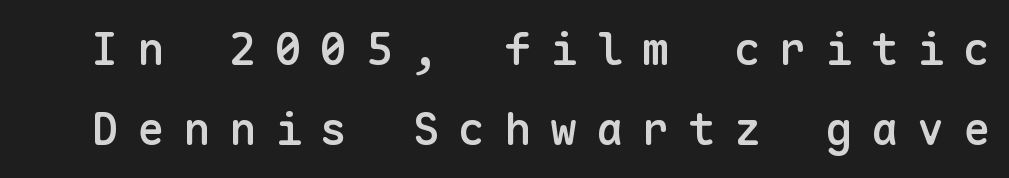
The image shows 45 px semibold sans-serif type, upright, monospaced; set line spacing 1.77x, unusually wide letter spacing (+0.42 em), not underlined; low stroke contrast and a medium x-height.
